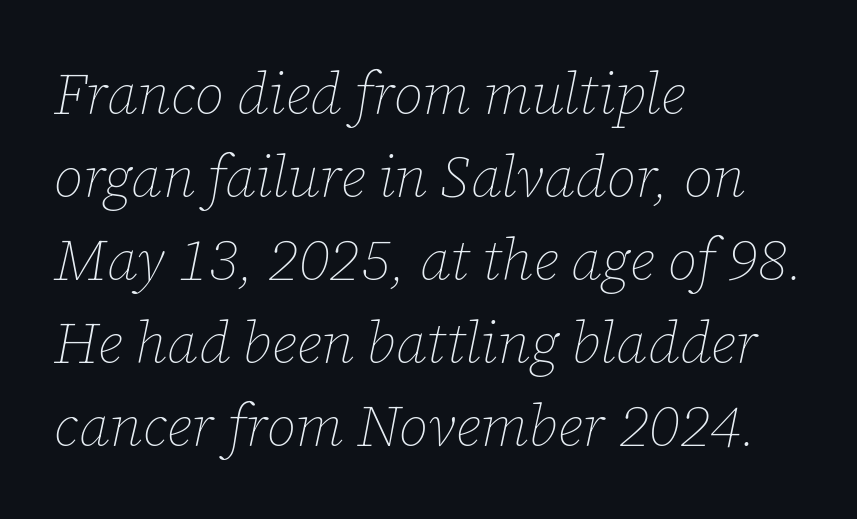
Q: Is the text bold? A: No.
Q: Is the text italic (slanted)? A: Yes, it leans right by about 12 degrees.
Q: Is the text underlined? A: No.
Q: How is the paragraph aligned? A: Left-aligned.
Q: Is the spacing between letters normal or unusually wide? A: Normal.
Q: Is the spacing between lines tight, normal or loose? A: Normal.
Q: Width (condensed, normal, or wide)? A: Normal.
Q: Stroke contrast? A: Low.
Q: x-height? A: Medium.
Q: Monospaced? A: No.
